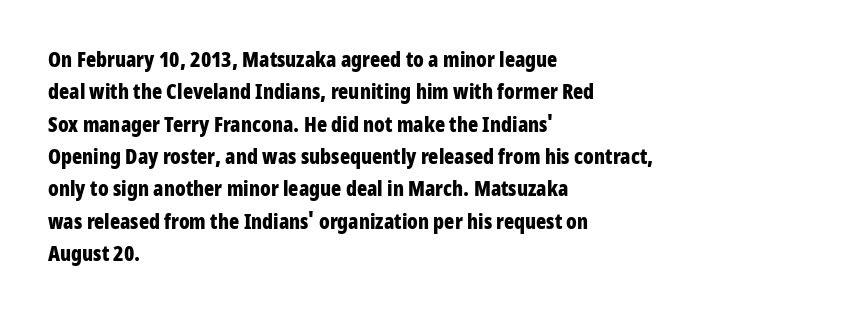
Q: Is the text bold? A: Yes.
Q: Is the text italic (slanted)? A: No, it is upright.
Q: Is the text underlined? A: No.
Q: How is the paragraph aligned? A: Left-aligned.
Q: Is the spacing between letters normal or unusually wide? A: Normal.
Q: Is the spacing between lines tight, normal or loose? A: Normal.
